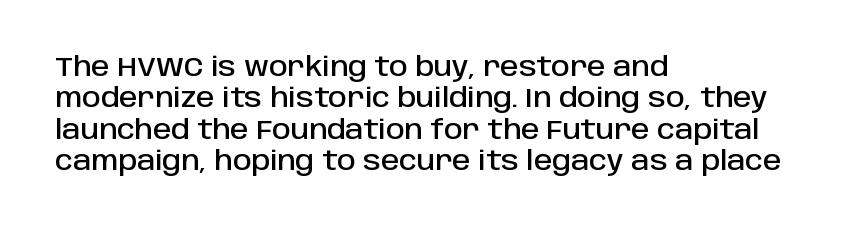
The image shows 26 px text type, upright; set left-aligned, line spacing 1.21x, normal letter spacing, not underlined.
